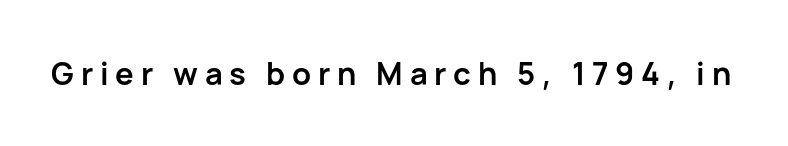
The font family rendered here belongs to the sans-serif group. Weight: bold. These lines were composed using upright roman letters. The passage shown has open, widely tracked lettering throughout. Clear beneath every line of the passage. Note the varied advance widths — an 'i' is clearly narrower than an 'm'.
